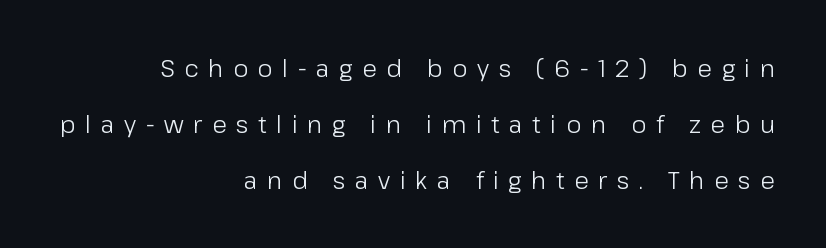
Each stroke keeps to a modest, everyday thickness or less. Substantial extra tracking has been applied to these lines. The font's upright variant was chosen for this text. Just letters on the line, the space beneath them empty. The paragraph shown leans on its right margin.
